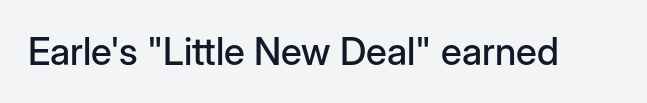
{"serif": "no", "italic": "no", "width": "normal", "stroke_contrast": "low", "x_height": "medium", "monospaced": "no", "underline": "no", "letter_spacing": "normal", "letter_spacing_em": 0.0, "glyph_px": 38}
